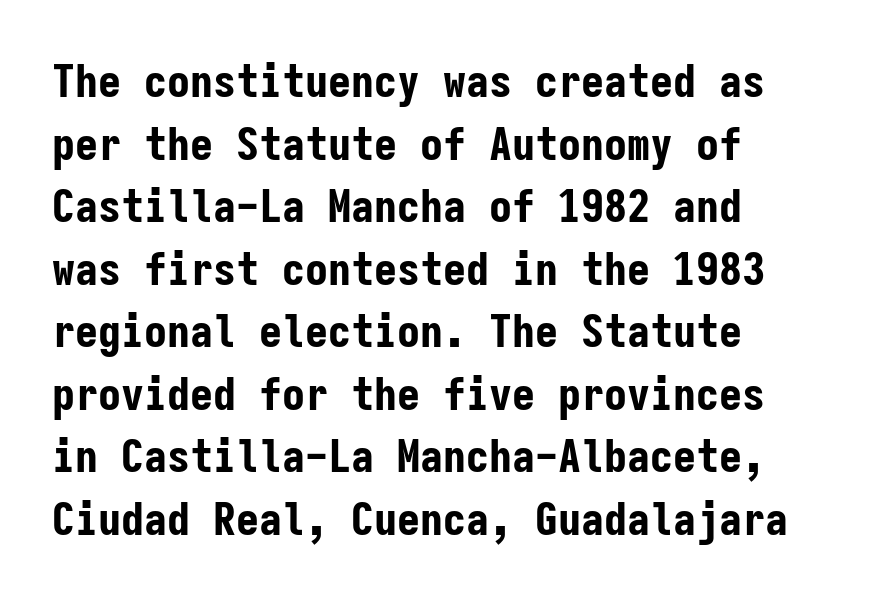
Q: Is the text bold? A: Yes.
Q: Is the text italic (slanted)? A: No, it is upright.
Q: Is the typeface a serif or a sans-serif typeface? A: Sans-serif.
Q: Is the text underlined? A: No.
Q: How is the paragraph aligned? A: Left-aligned.
Q: Is the spacing between letters normal or unusually wide? A: Normal.
Q: Is the spacing between lines tight, normal or loose? A: Normal.
Q: Width (condensed, normal, or wide)? A: Condensed.
Q: Stroke contrast? A: Low.
Q: x-height? A: Medium.
Q: Monospaced? A: Yes.
